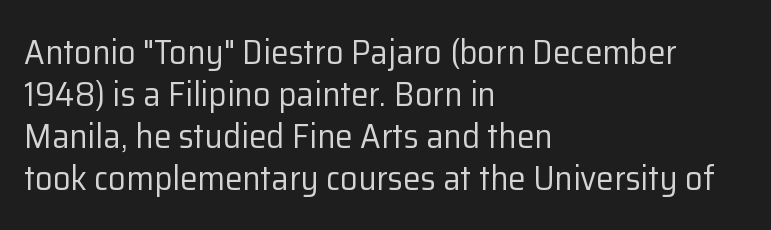
Q: Is the text bold? A: No.
Q: Is the text italic (slanted)? A: No, it is upright.
Q: Is the typeface a serif or a sans-serif typeface? A: Sans-serif.
Q: Is the text underlined? A: No.
Q: How is the paragraph aligned? A: Left-aligned.
Q: Is the spacing between letters normal or unusually wide? A: Normal.
Q: Width (condensed, normal, or wide)? A: Normal.
Q: Stroke contrast? A: Low.
Q: x-height? A: Medium.
Q: Monospaced? A: No.
